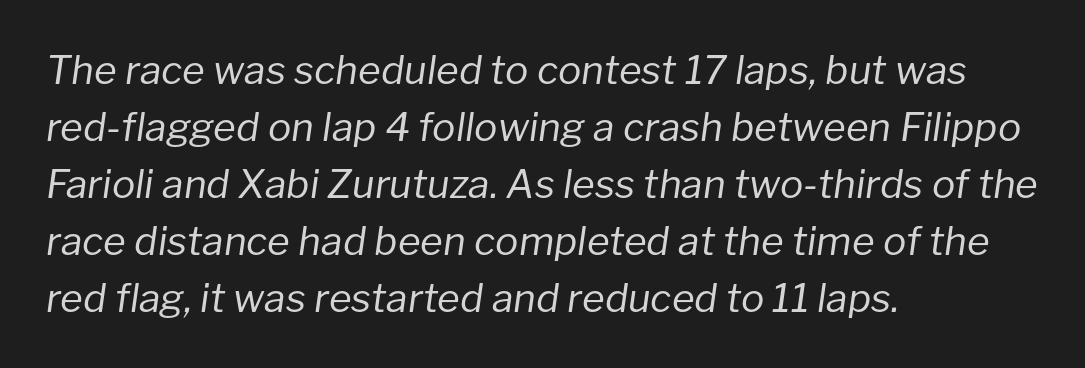
{"italic": "yes", "lean": "right", "slant_degrees": 8, "bold": "no", "weight": "regular", "width": "normal", "stroke_contrast": "low", "x_height": "medium", "monospaced": "no", "underline": "no", "align": "left", "line_spacing": "normal", "line_spacing_ratio": 1.46, "letter_spacing": "normal", "letter_spacing_em": 0.0, "glyph_px": 39}
